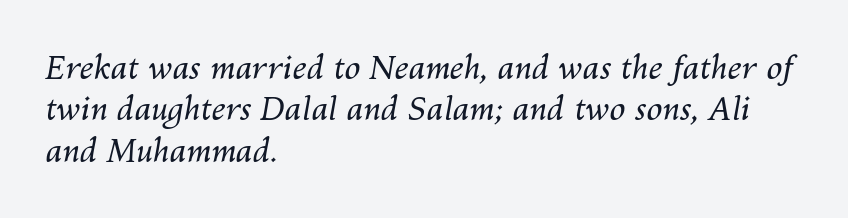
The image shows 32 px regular-weight type, italic (leaning right); set left-aligned, normal line spacing (1.29x), normal letter spacing, not underlined; medium stroke contrast and a medium x-height.
